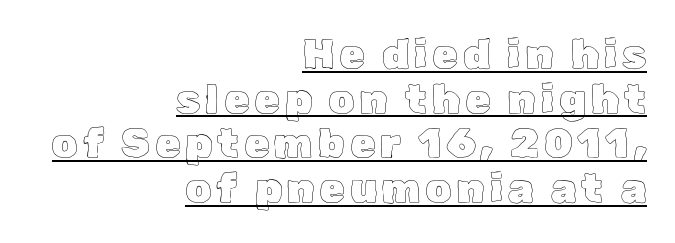
Q: Is the text italic (slanted)? A: No, it is upright.
Q: Is the text underlined? A: Yes.
Q: How is the paragraph aligned? A: Right-aligned.
Q: Is the spacing between lines tight, normal or loose? A: Tight.
Q: Width (condensed, normal, or wide)? A: Normal.
Q: x-height? A: Medium.
Q: Monospaced? A: No.
